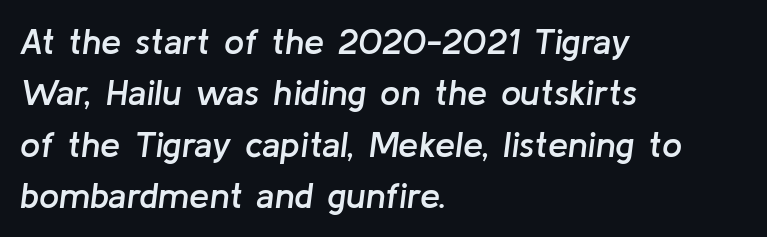
The image shows 36 px semibold type, italic (leaning right); set left-aligned, normal line spacing (1.43x), normal letter spacing, not underlined; low stroke contrast and a medium x-height.
